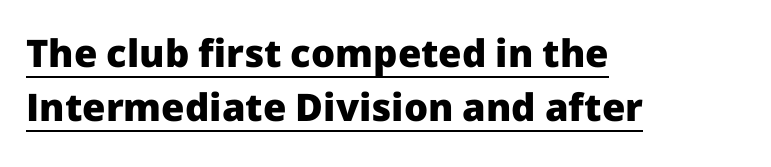
Q: Is the text bold? A: Yes.
Q: Is the text italic (slanted)? A: No, it is upright.
Q: Is the typeface a serif or a sans-serif typeface? A: Sans-serif.
Q: Is the text underlined? A: Yes.
Q: How is the paragraph aligned? A: Left-aligned.
Q: Is the spacing between letters normal or unusually wide? A: Normal.
Q: Is the spacing between lines tight, normal or loose? A: Normal.
Q: Width (condensed, normal, or wide)? A: Normal.
Q: Stroke contrast? A: Low.
Q: x-height? A: Medium.
Q: Monospaced? A: No.
